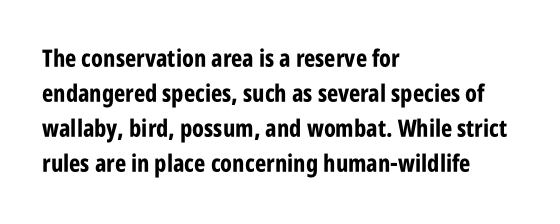
Q: Is the text bold? A: Yes.
Q: Is the text italic (slanted)? A: No, it is upright.
Q: Is the text underlined? A: No.
Q: How is the paragraph aligned? A: Left-aligned.
Q: Is the spacing between letters normal or unusually wide? A: Normal.
Q: Is the spacing between lines tight, normal or loose? A: Normal.
